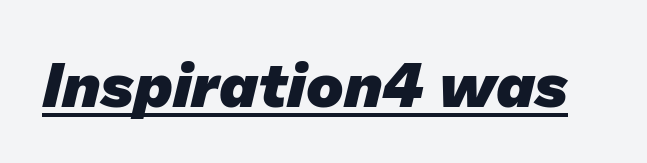
Q: Is the text bold? A: Yes.
Q: Is the typeface a serif or a sans-serif typeface? A: Sans-serif.
Q: Is the text underlined? A: Yes.
Q: Is the spacing between letters normal or unusually wide? A: Normal.
Q: Width (condensed, normal, or wide)? A: Normal.
Q: Stroke contrast? A: Low.
Q: x-height? A: Medium.
Q: Monospaced? A: No.
